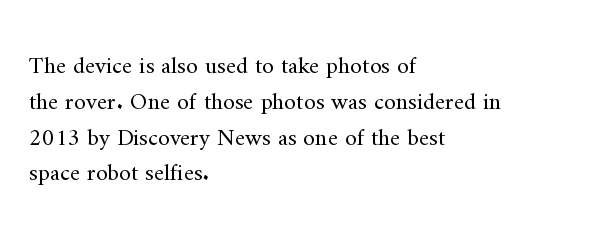
The image shows 24 px text type, upright; set left-aligned, normal line spacing (1.49x), normal letter spacing, not underlined.
